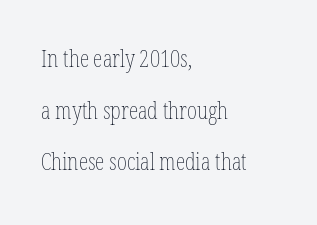
Notice how the stems are strictly vertical — no italics here. Regarding leading, the lines here are spaced well apart. Alignment: flush left. Nothing unusual about the tracking: characters are spaced as the font intends.
